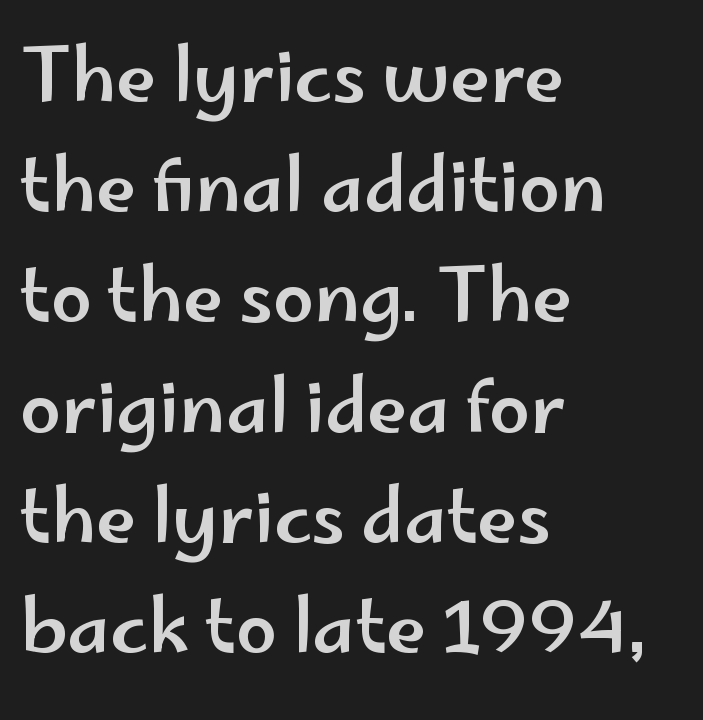
Q: Is the text italic (slanted)? A: No, it is upright.
Q: Is the typeface a serif or a sans-serif typeface? A: Sans-serif.
Q: Is the text underlined? A: No.
Q: How is the paragraph aligned? A: Left-aligned.
Q: Is the spacing between letters normal or unusually wide? A: Normal.
Q: Is the spacing between lines tight, normal or loose? A: Normal.
Q: Width (condensed, normal, or wide)? A: Wide.
Q: Stroke contrast? A: Low.
Q: x-height? A: Small.
Q: Monospaced? A: No.
